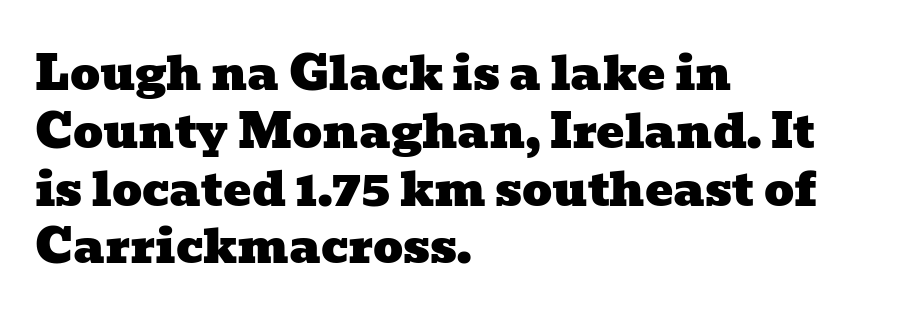
The image shows 47 px wide serif type; set left-aligned, line spacing 1.23x, normal letter spacing, not underlined; low stroke contrast and a medium x-height.
